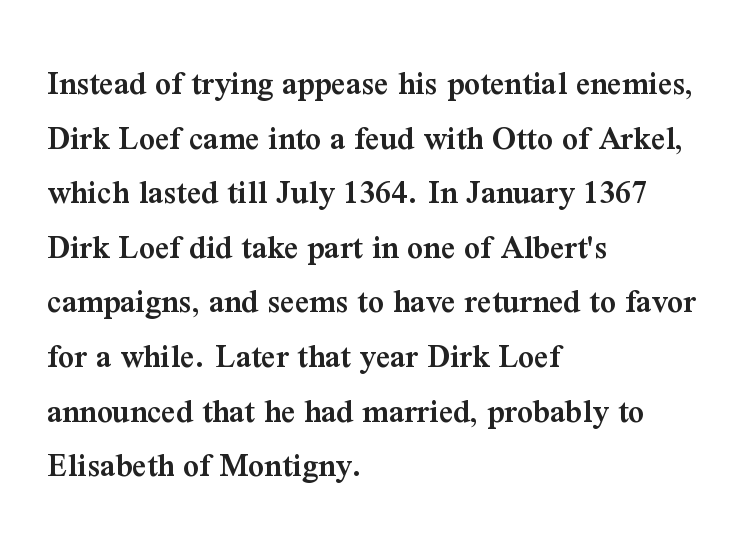
Q: Is the text bold? A: Semi-bold.
Q: Is the text italic (slanted)? A: No, it is upright.
Q: Is the typeface a serif or a sans-serif typeface? A: Serif.
Q: Is the text underlined? A: No.
Q: How is the paragraph aligned? A: Left-aligned.
Q: Is the spacing between letters normal or unusually wide? A: Normal.
Q: Is the spacing between lines tight, normal or loose? A: Normal.
Q: Width (condensed, normal, or wide)? A: Normal.
Q: Stroke contrast? A: Medium.
Q: x-height? A: Medium.
Q: Monospaced? A: No.
